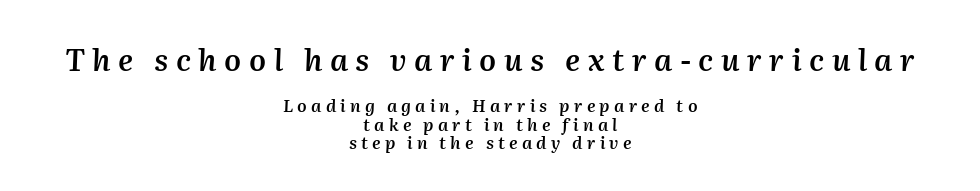
Q: Is the text bold? A: Semi-bold.
Q: Is the text italic (slanted)? A: Yes, it leans right by about 2 degrees.
Q: Is the text underlined? A: No.
Q: How is the paragraph aligned? A: Centered.
Q: Is the spacing between letters normal or unusually wide? A: Unusually wide.
Q: Is the spacing between lines tight, normal or loose? A: Tight.
Q: Which block of text is set in a larger size, the first (top) or the second (bottom)? A: The first (top) one.
Q: Width (condensed, normal, or wide)? A: Normal.
Q: Stroke contrast? A: Medium.
Q: x-height? A: Medium.
Q: Monospaced? A: No.
